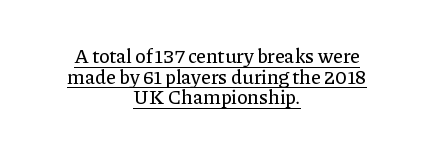
The image shows 20 px text type, upright; set centered, tight line spacing (1.03x), normal letter spacing, underlined.
